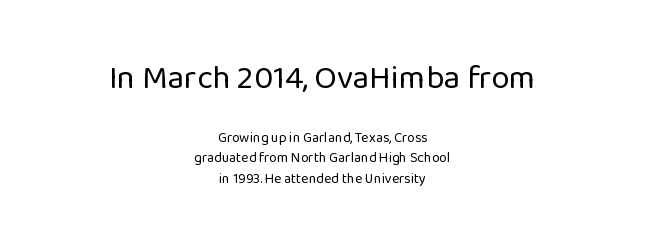
Tracking here is standard; glyphs follow each other at the usual distance. Posture: straight, roman, zero tilt. Note the varied advance widths — an 'i' is clearly narrower than an 'm'. A sans-serif font was chosen for this passage. The strip under each line holds only bare page. These lines stack symmetrically, like a column narrowing and widening about its center.
